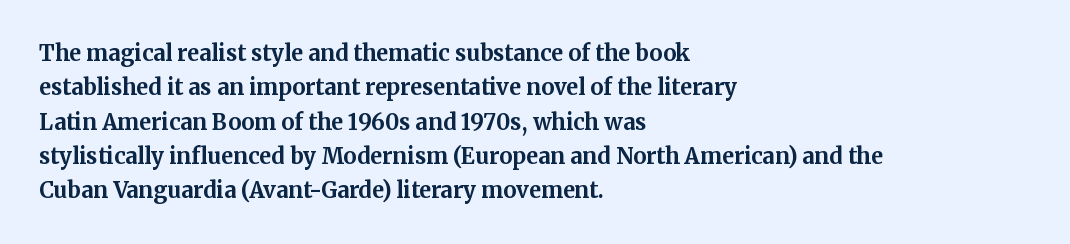
Q: Is the text bold? A: Yes.
Q: Is the text italic (slanted)? A: No, it is upright.
Q: Is the text underlined? A: No.
Q: How is the paragraph aligned? A: Left-aligned.
Q: Is the spacing between letters normal or unusually wide? A: Normal.
Q: Is the spacing between lines tight, normal or loose? A: Normal.
